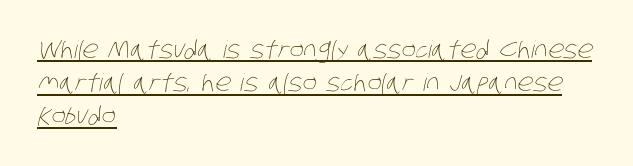
The font sits on the lighter half of the weight spectrum, regular included. How would I describe the line gaps? Plain and ordinary. The rendering anchors every line to the left-hand side. The rendered words wear a rule along their underside. Students, note that the glyphs here touch the page at normal intervals.
